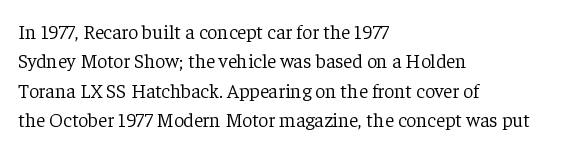
{"italic": "no", "bold": "no", "underline": "no", "align": "left", "line_spacing": "normal", "line_spacing_ratio": 1.47, "letter_spacing": "normal", "letter_spacing_em": 0.0, "glyph_px": 20}
